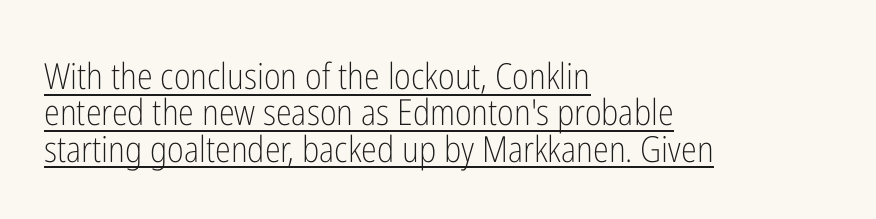
Q: Is the text bold? A: No.
Q: Is the text italic (slanted)? A: No, it is upright.
Q: Is the typeface a serif or a sans-serif typeface? A: Sans-serif.
Q: Is the text underlined? A: Yes.
Q: How is the paragraph aligned? A: Left-aligned.
Q: Is the spacing between letters normal or unusually wide? A: Normal.
Q: Is the spacing between lines tight, normal or loose? A: Tight.
Q: Width (condensed, normal, or wide)? A: Condensed.
Q: Stroke contrast? A: Low.
Q: x-height? A: Medium.
Q: Monospaced? A: No.
